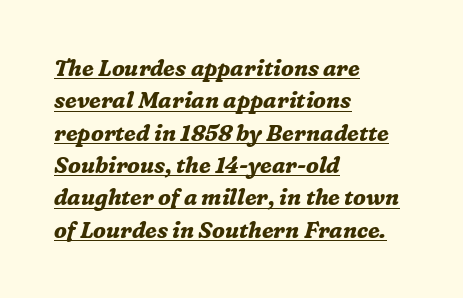
{"italic": "yes", "lean": "right", "slant_degrees": 16, "bold": "yes", "underline": "yes", "align": "left", "line_spacing": "normal", "line_spacing_ratio": 1.47, "letter_spacing": "normal", "letter_spacing_em": 0.0, "glyph_px": 22}
